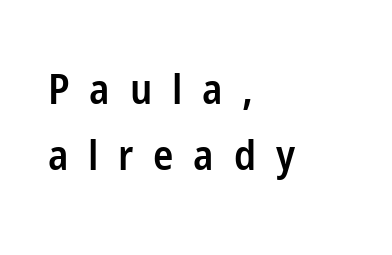
{"serif": "no", "italic": "no", "bold": "semi", "weight": "semibold", "width": "condensed", "stroke_contrast": "low", "x_height": "medium", "monospaced": "no", "underline": "no", "align": "left", "line_spacing": "normal", "line_spacing_ratio": 1.57, "letter_spacing": "wide", "letter_spacing_em": 0.47, "glyph_px": 42}
